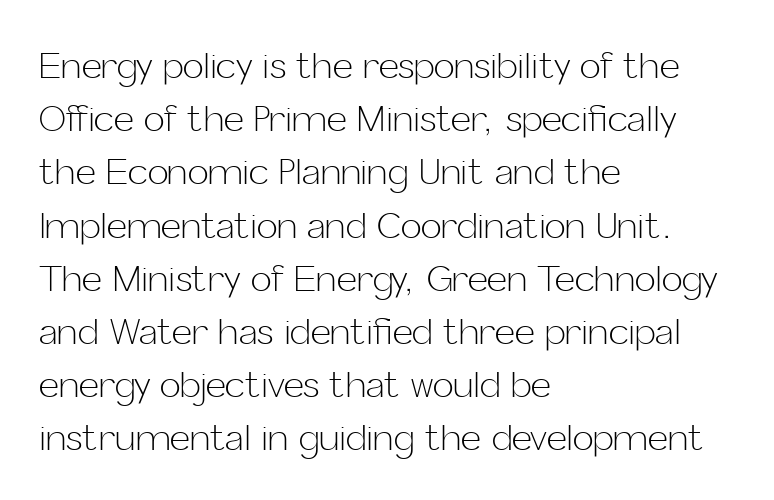
Q: Is the text bold? A: No.
Q: Is the text italic (slanted)? A: No, it is upright.
Q: Is the typeface a serif or a sans-serif typeface? A: Sans-serif.
Q: Is the text underlined? A: No.
Q: How is the paragraph aligned? A: Left-aligned.
Q: Is the spacing between letters normal or unusually wide? A: Normal.
Q: Is the spacing between lines tight, normal or loose? A: Normal.
Q: Width (condensed, normal, or wide)? A: Normal.
Q: Stroke contrast? A: Low.
Q: x-height? A: Medium.
Q: Monospaced? A: No.
